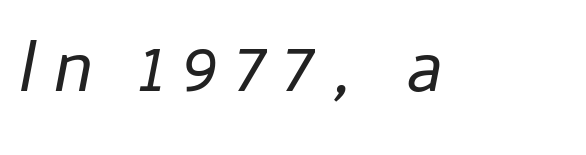
The specimen omits any rule beneath the text block's lines. Varying glyph widths throughout — classic text-font behaviour. The whole block is typeset with a tilt. Short note: letters widely spaced.
